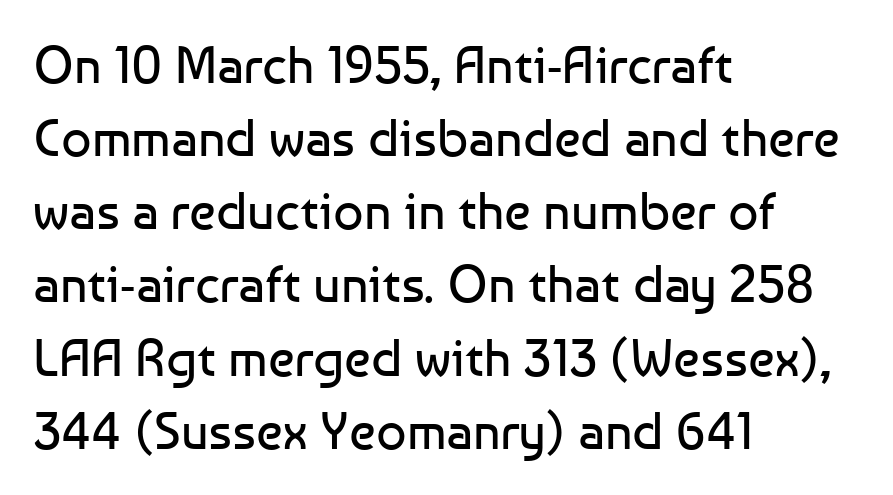
Q: Is the text bold? A: No.
Q: Is the text italic (slanted)? A: No, it is upright.
Q: Is the typeface a serif or a sans-serif typeface? A: Sans-serif.
Q: Is the text underlined? A: No.
Q: How is the paragraph aligned? A: Left-aligned.
Q: Is the spacing between letters normal or unusually wide? A: Normal.
Q: Is the spacing between lines tight, normal or loose? A: Normal.
Q: Width (condensed, normal, or wide)? A: Normal.
Q: Stroke contrast? A: Low.
Q: x-height? A: Medium.
Q: Monospaced? A: No.
